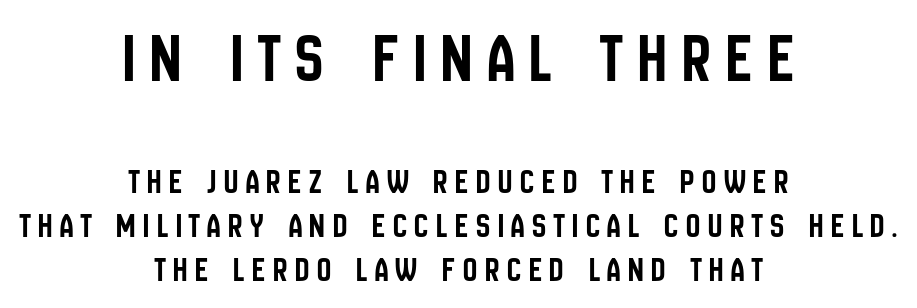
Regarding serifs, this sample does without them. Tall strokes in this sample are plumb rather than angled. You could not count columns in this text — the font is proportionally spaced. Large over small — that's the arrangement of the two blocks here. One-word summary of the alignment: center.
